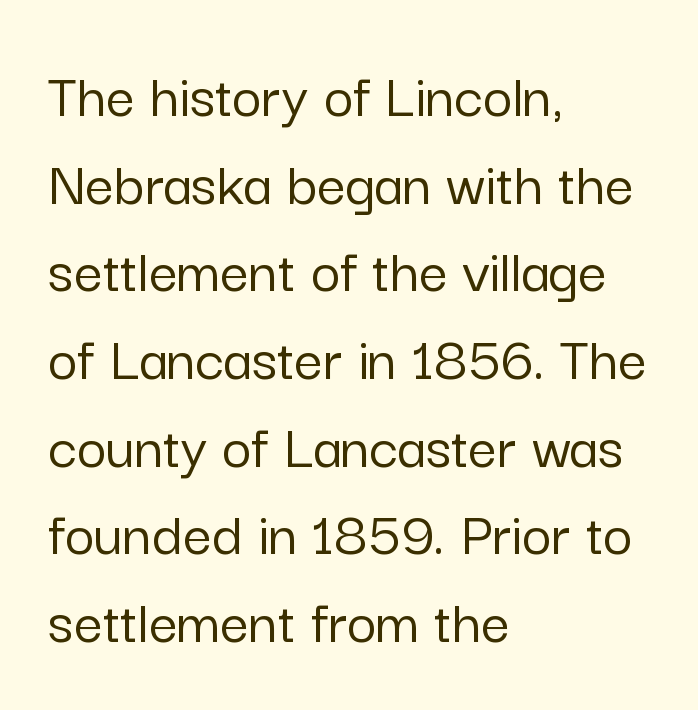
When letters stand straight like this, we call the style roman or upright. These lines are rendered in a variable-pitch font. Nobody touched the tracking dial on this one. Line starts are locked; line ends wander. Regarding leading, the lines here are spaced in the standard way.
